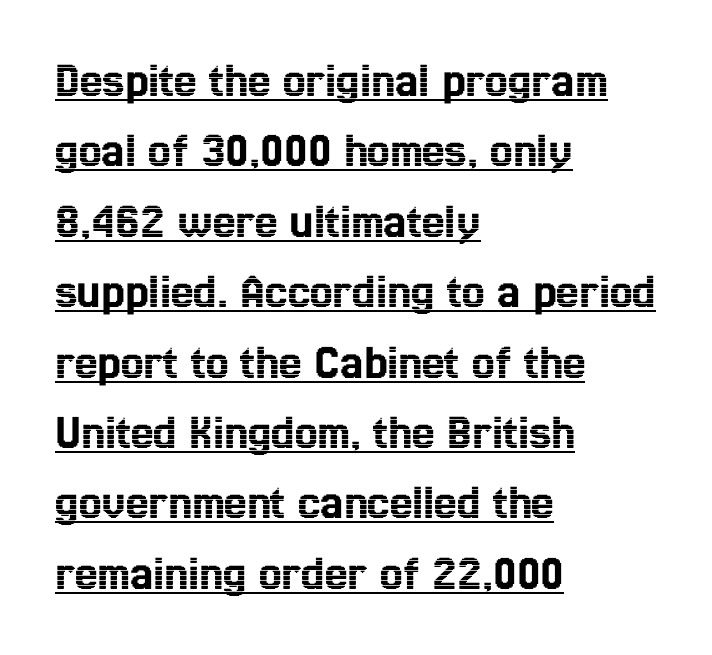
Q: Is the text italic (slanted)? A: No, it is upright.
Q: Is the text underlined? A: Yes.
Q: How is the paragraph aligned? A: Left-aligned.
Q: Is the spacing between letters normal or unusually wide? A: Normal.
Q: Is the spacing between lines tight, normal or loose? A: Normal.
Q: Width (condensed, normal, or wide)? A: Condensed.
Q: x-height? A: Medium.
Q: Monospaced? A: No.
